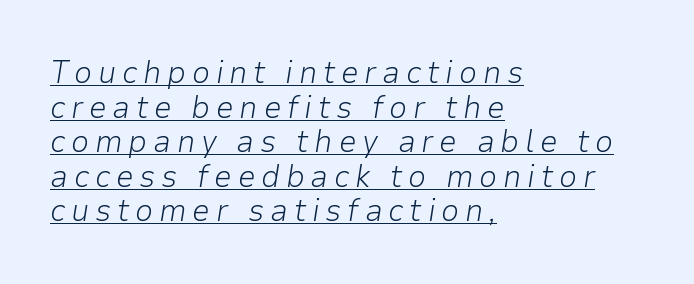
The paragraph has a hard left edge and a soft right edge. Students, observe: this is what under-led, compact text looks like. Is this a fixed-width face? No — the glyphs have proportional, varying widths. Notice how a bar underscores the lettering throughout. This sample uses an oblique cut, with every glyph tilted off the vertical. The weight tops out at a normal text grade.
